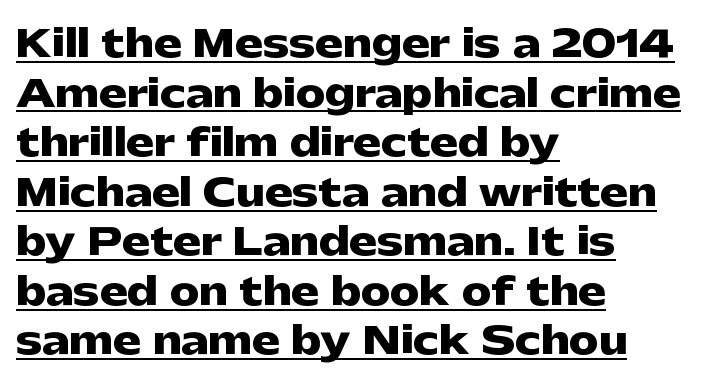
Q: Is the text bold? A: Yes.
Q: Is the text italic (slanted)? A: No, it is upright.
Q: Is the typeface a serif or a sans-serif typeface? A: Sans-serif.
Q: Is the text underlined? A: Yes.
Q: How is the paragraph aligned? A: Left-aligned.
Q: Is the spacing between letters normal or unusually wide? A: Normal.
Q: Is the spacing between lines tight, normal or loose? A: Normal.
Q: Width (condensed, normal, or wide)? A: Wide.
Q: Stroke contrast? A: Low.
Q: x-height? A: Medium.
Q: Monospaced? A: No.
